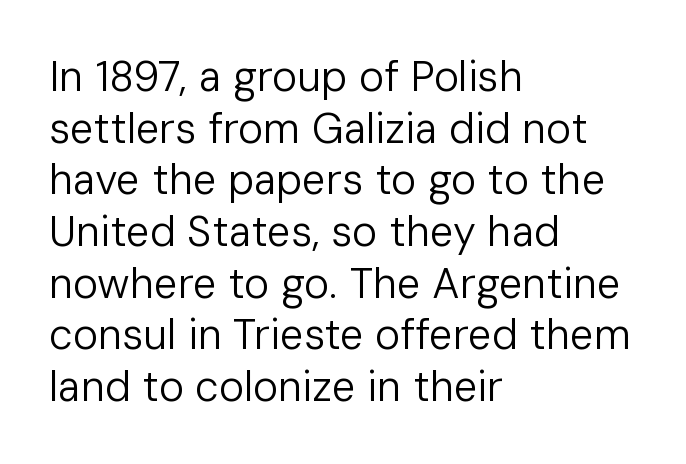
{"serif": "no", "italic": "no", "bold": "no", "weight": "regular", "width": "normal", "stroke_contrast": "low", "x_height": "medium", "monospaced": "no", "underline": "no", "align": "left", "line_spacing_ratio": 1.23, "letter_spacing": "normal", "letter_spacing_em": 0.0, "glyph_px": 42}
